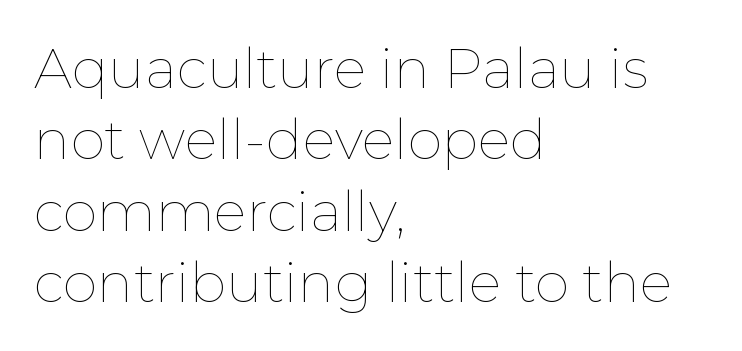
This rendering features lettering with no underline. Each letter keeps its own natural width here, so spacing adapts to shape. The font is comparable to plain body text, perhaps lighter. There is no visible air inserted between adjacent glyphs.
